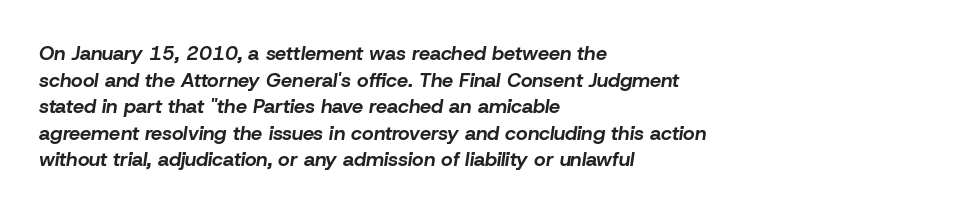
{"italic": "yes", "lean": "right", "slant_degrees": 8, "bold": "yes", "underline": "no", "align": "left", "line_spacing": "normal", "line_spacing_ratio": 1.33, "letter_spacing": "normal", "letter_spacing_em": 0.0, "glyph_px": 20}
